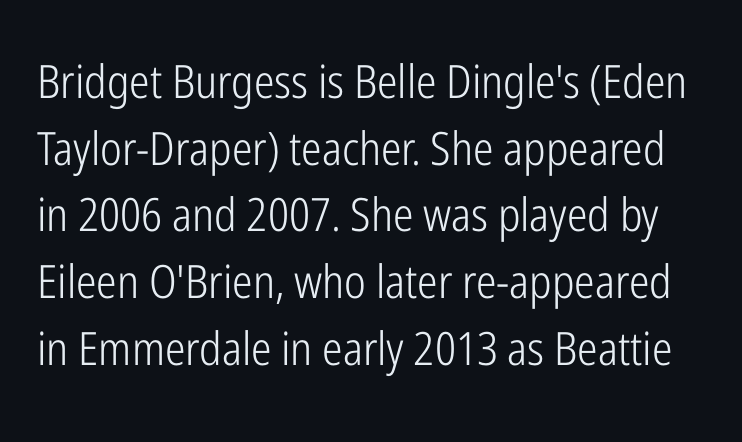
The weight would be labelled regular, book, light, or lighter still. Vertical spacing — default. Nothing unusual about the tracking: characters are spaced as the font intends. I'd call this a sans setting — the letters go barefoot.
